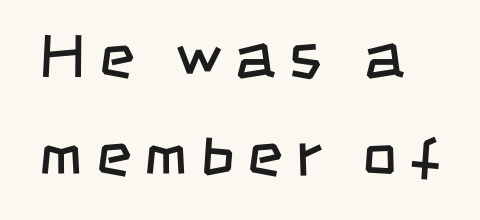
Any mark beneath the type? The region is blank. How would I describe the line gaps? Plain and ordinary. This sample uses a sans-serif face. The letterforms stand isolated, each surrounded by extra space. Compared with a typical body face, this is equally light or lighter still.
